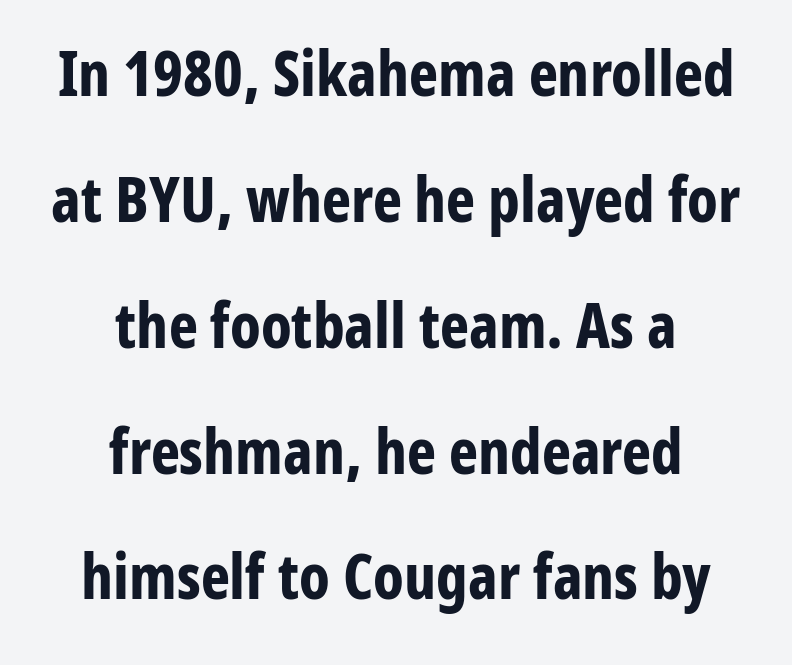
Leading is clearly above the norm, producing a sparse column. Each word holds together tightly as a unit, with standard inter-letter gaps. The font family rendered here belongs to the sans-serif group. Typographic density is high because the face is bold. The axis of the letterforms is exactly vertical. Any mark beneath the type? The region is blank.
